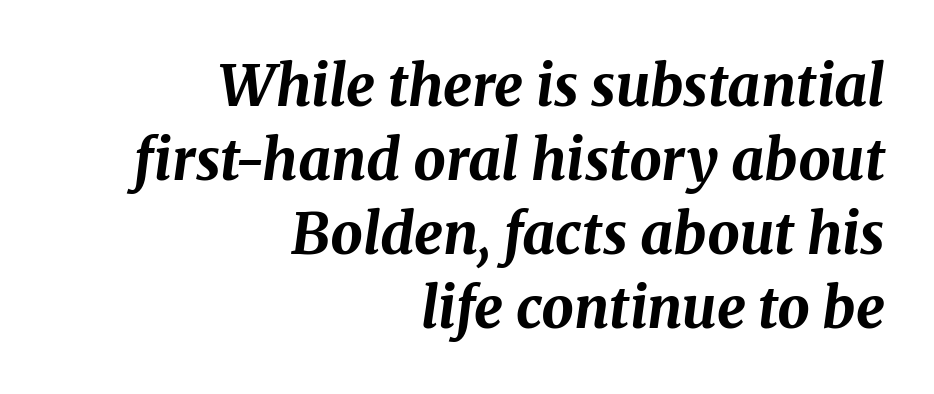
Typeset ragged left — the right edge is the straight one. The type is set solid horizontally, with unmodified tracking. The passage shown is not underscored anywhere. Heavy-handed strokes throughout: this text is bold. Is the type slanted? Yes — the strokes lean at a clear angle.
